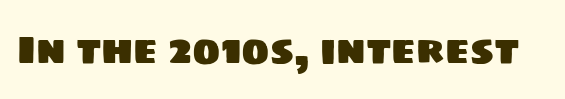
{"serif": "no", "width": "normal", "stroke_contrast": "low", "x_height": "large", "monospaced": "no", "underline": "no", "letter_spacing": "normal", "letter_spacing_em": 0.0, "glyph_px": 39}
